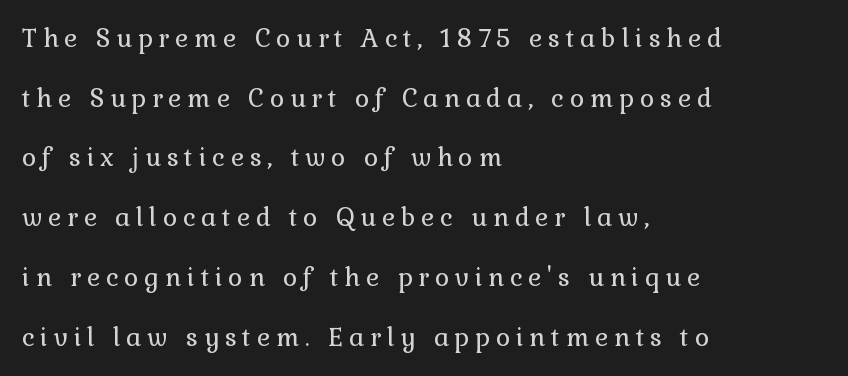
Q: Is the text bold? A: No.
Q: Is the text italic (slanted)? A: No, it is upright.
Q: Is the text underlined? A: No.
Q: How is the paragraph aligned? A: Left-aligned.
Q: Is the spacing between letters normal or unusually wide? A: Unusually wide.
Q: Is the spacing between lines tight, normal or loose? A: Loose.
